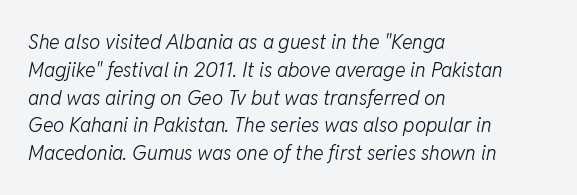
{"italic": "yes", "lean": "right", "slant_degrees": 11, "bold": "no", "underline": "no", "align": "left", "line_spacing": "normal", "line_spacing_ratio": 1.39, "letter_spacing": "normal", "letter_spacing_em": 0.0, "glyph_px": 20}
